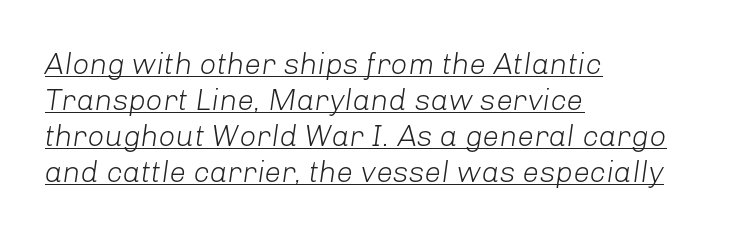
Is the type heavy? It reads as light-to-regular instead. Here the designer chose a conventional face with non-uniform glyph widths. Posture: slanted. Quick note: underline on. Where is the straight margin? On the left. Honestly, the letter spacing is just normal — you wouldn't notice it.
